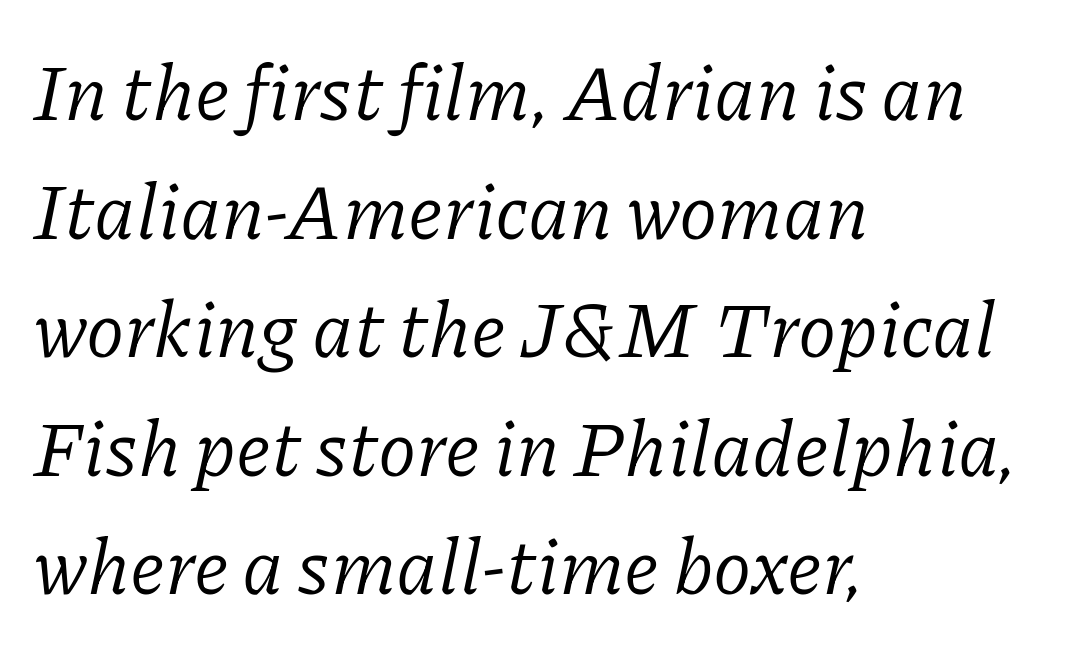
Beneath every word, the page is bare. This sample uses plain, unmodified letter spacing. The letters look calm and open, with moderate or lighter stems. You could not count columns in this text — the font is proportionally spaced. Left-aligned paragraph, ragged on the right.
